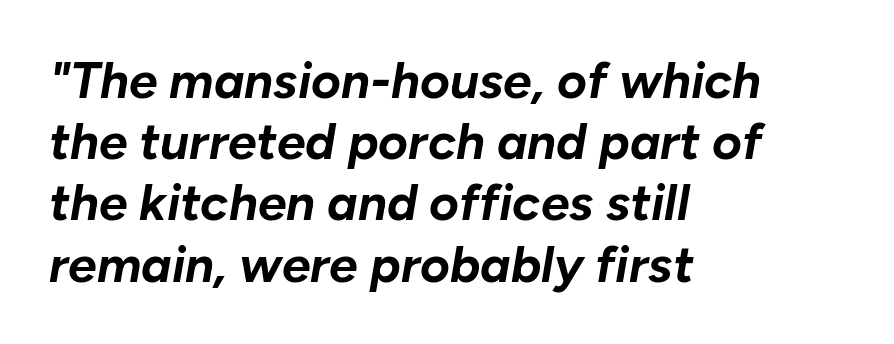
{"italic": "yes", "lean": "right", "slant_degrees": 10, "bold": "yes", "weight": "bold", "width": "normal", "stroke_contrast": "low", "x_height": "medium", "monospaced": "no", "underline": "no", "align": "left", "line_spacing_ratio": 1.2, "letter_spacing": "normal", "letter_spacing_em": 0.0, "glyph_px": 51}
